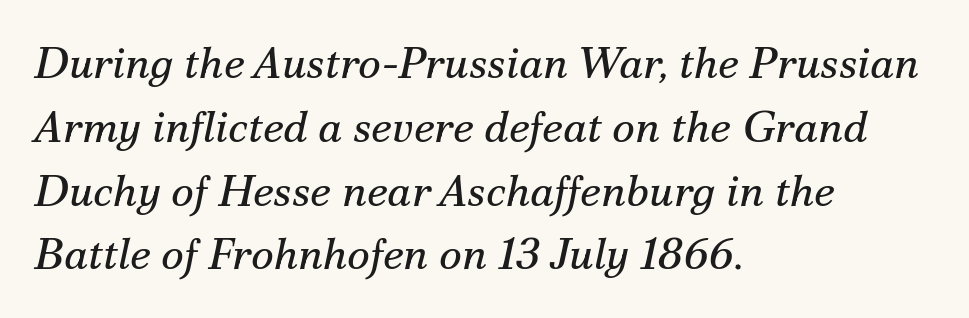
The image shows 44 px regular-weight serif type, italic (leaning right); set left-aligned, normal line spacing (1.45x), normal letter spacing, not underlined; medium stroke contrast and a small x-height.
